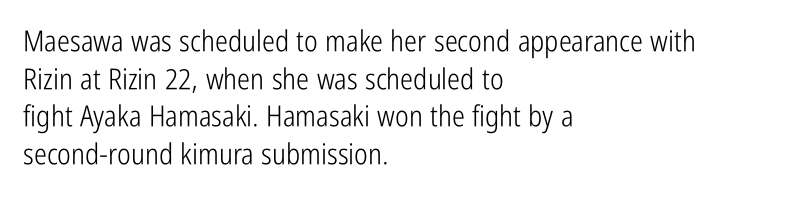
Q: Is the text bold? A: No.
Q: Is the text italic (slanted)? A: No, it is upright.
Q: Is the typeface a serif or a sans-serif typeface? A: Sans-serif.
Q: Is the text underlined? A: No.
Q: How is the paragraph aligned? A: Left-aligned.
Q: Is the spacing between letters normal or unusually wide? A: Normal.
Q: Is the spacing between lines tight, normal or loose? A: Normal.
Q: Width (condensed, normal, or wide)? A: Condensed.
Q: Stroke contrast? A: Low.
Q: x-height? A: Medium.
Q: Monospaced? A: No.
